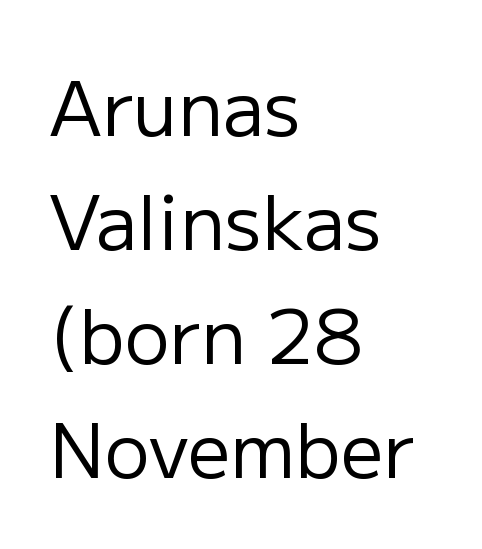
Q: Is the text bold? A: No.
Q: Is the text italic (slanted)? A: No, it is upright.
Q: Is the typeface a serif or a sans-serif typeface? A: Sans-serif.
Q: Is the text underlined? A: No.
Q: How is the paragraph aligned? A: Left-aligned.
Q: Is the spacing between letters normal or unusually wide? A: Normal.
Q: Is the spacing between lines tight, normal or loose? A: Normal.
Q: Width (condensed, normal, or wide)? A: Normal.
Q: Stroke contrast? A: Low.
Q: x-height? A: Medium.
Q: Monospaced? A: No.
